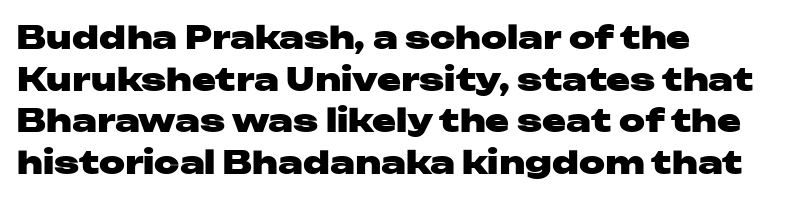
The image shows 32 px heavy, wide sans-serif type, upright; set left-aligned, normal line spacing (1.3x), normal letter spacing, not underlined; low stroke contrast and a medium x-height.
